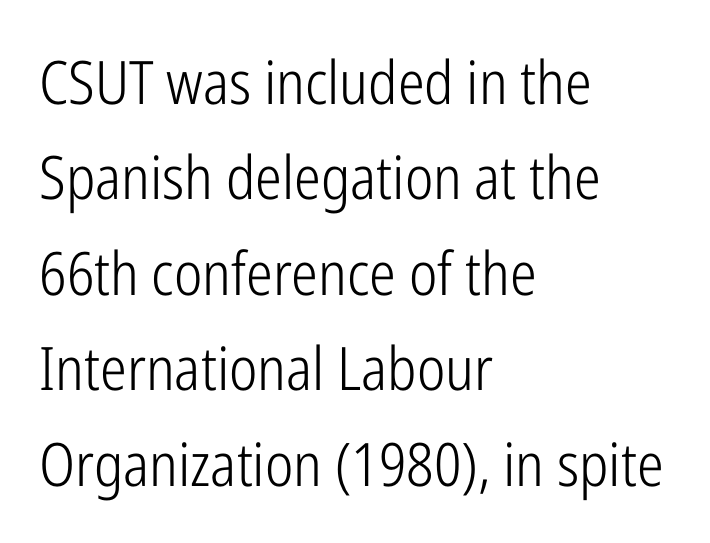
Is the type heavy? It reads as light-to-regular instead. The compositor pushed each line to the left boundary. This sample keeps an unexceptional amount of space between lines. Short note: letters normally spaced.
